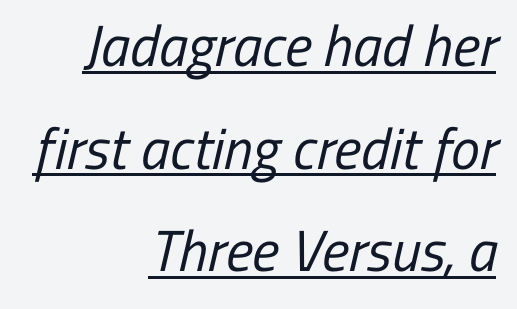
Compared with typical body copy, the letter spacing here is the same. The rendering anchors every line to the right-hand side. You can see a thin bar hugging the bottom of the glyphs. Counters stay open thanks to moderate or lighter strokes. Grotesque or geometric, the face here clearly has no serifs. You could not count columns in this text — the font is proportionally spaced.
